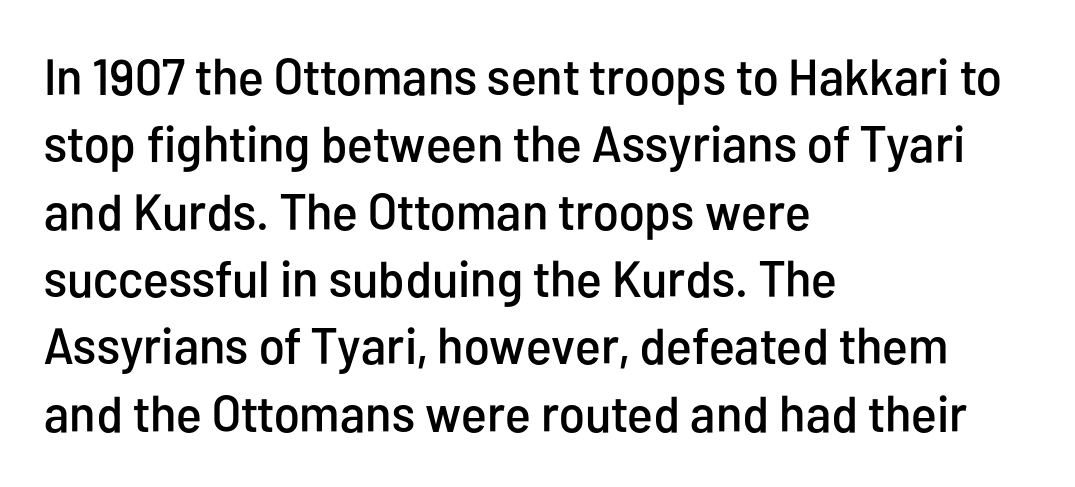
Q: Is the text italic (slanted)? A: No, it is upright.
Q: Is the typeface a serif or a sans-serif typeface? A: Sans-serif.
Q: Is the text underlined? A: No.
Q: How is the paragraph aligned? A: Left-aligned.
Q: Is the spacing between letters normal or unusually wide? A: Normal.
Q: Is the spacing between lines tight, normal or loose? A: Normal.
Q: Width (condensed, normal, or wide)? A: Condensed.
Q: Stroke contrast? A: Low.
Q: x-height? A: Medium.
Q: Monospaced? A: No.
